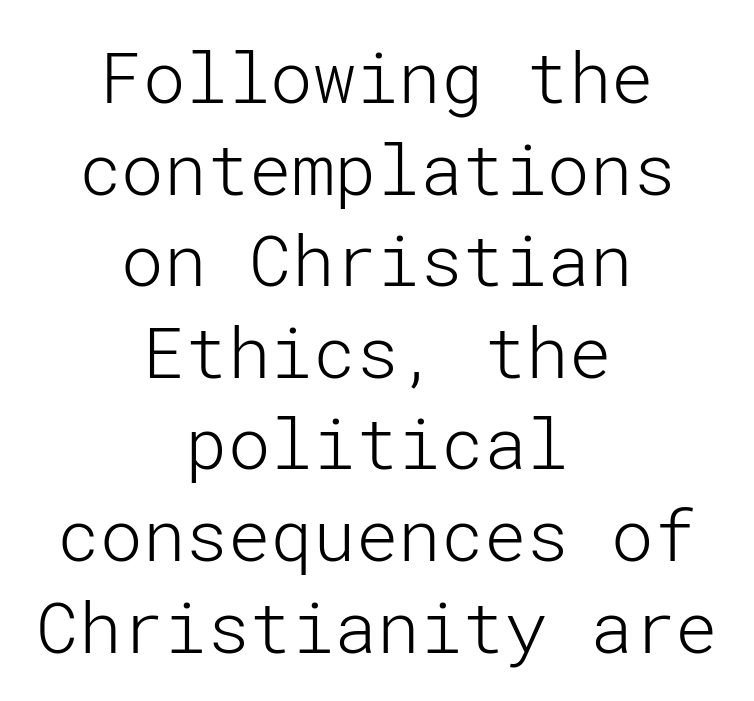
{"serif": "no", "italic": "no", "bold": "no", "weight": "light", "width": "normal", "stroke_contrast": "low", "x_height": "medium", "underline": "no", "align": "center", "line_spacing": "normal", "line_spacing_ratio": 1.29, "letter_spacing": "normal", "letter_spacing_em": 0.0, "glyph_px": 71}
